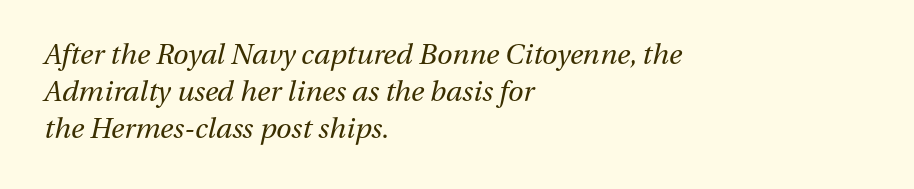
Q: Is the text bold? A: No.
Q: Is the text italic (slanted)? A: Yes, it leans right by about 13 degrees.
Q: Is the text underlined? A: No.
Q: How is the paragraph aligned? A: Left-aligned.
Q: Is the spacing between letters normal or unusually wide? A: Normal.
Q: Is the spacing between lines tight, normal or loose? A: Normal.
Q: Width (condensed, normal, or wide)? A: Normal.
Q: Stroke contrast? A: Medium.
Q: x-height? A: Medium.
Q: Monospaced? A: No.
